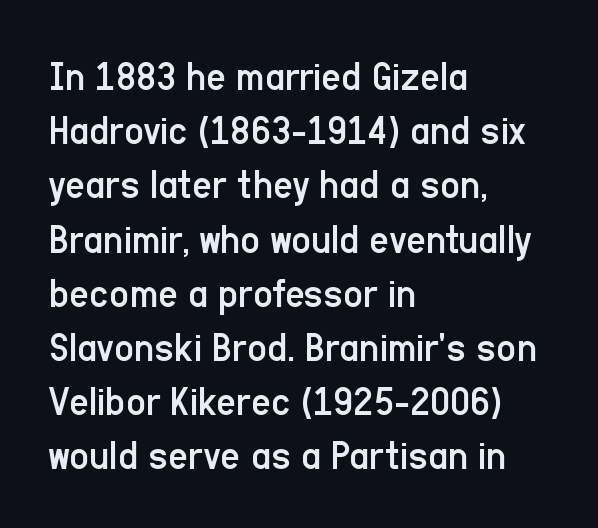
{"serif": "no", "italic": "no", "bold": "no", "weight": "regular", "width": "condensed", "stroke_contrast": "low", "x_height": "medium", "monospaced": "no", "underline": "no", "align": "left", "line_spacing": "normal", "line_spacing_ratio": 1.26, "letter_spacing": "normal", "letter_spacing_em": 0.0, "glyph_px": 43}
